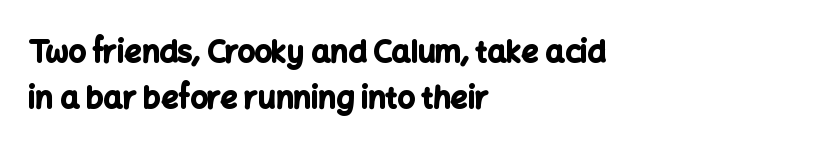
The image shows 30 px bold sans-serif type, upright; set left-aligned, normal line spacing (1.55x), normal letter spacing, not underlined; low stroke contrast and a medium x-height.
